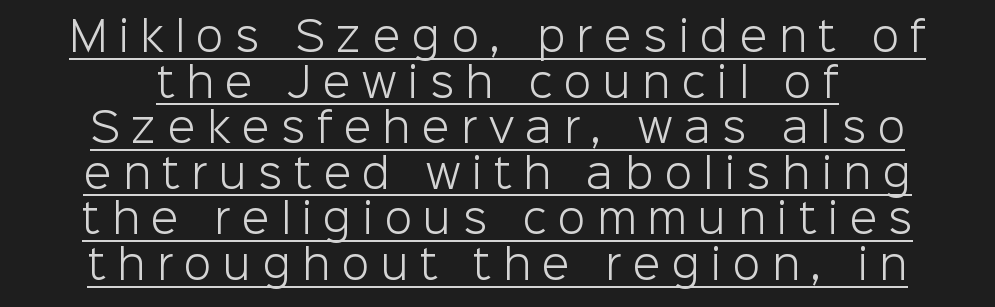
Q: Is the text bold? A: No.
Q: Is the text italic (slanted)? A: No, it is upright.
Q: Is the typeface a serif or a sans-serif typeface? A: Sans-serif.
Q: Is the text underlined? A: Yes.
Q: Is the spacing between letters normal or unusually wide? A: Unusually wide.
Q: Is the spacing between lines tight, normal or loose? A: Tight.
Q: Width (condensed, normal, or wide)? A: Normal.
Q: Stroke contrast? A: Low.
Q: x-height? A: Medium.
Q: Monospaced? A: No.
